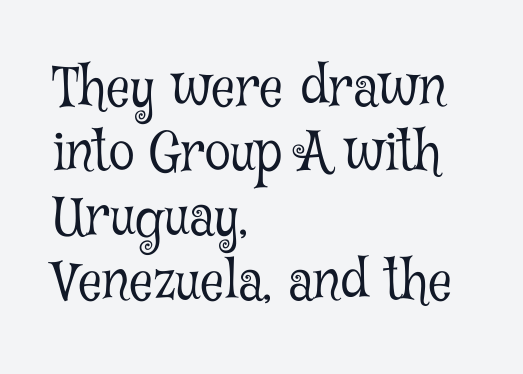
{"serif": "yes", "italic": "no", "bold": "no", "weight": "light", "width": "condensed", "stroke_contrast": "low", "x_height": "medium", "monospaced": "no", "underline": "no", "align": "left", "line_spacing_ratio": 1.22, "letter_spacing": "normal", "letter_spacing_em": 0.0, "glyph_px": 53}
